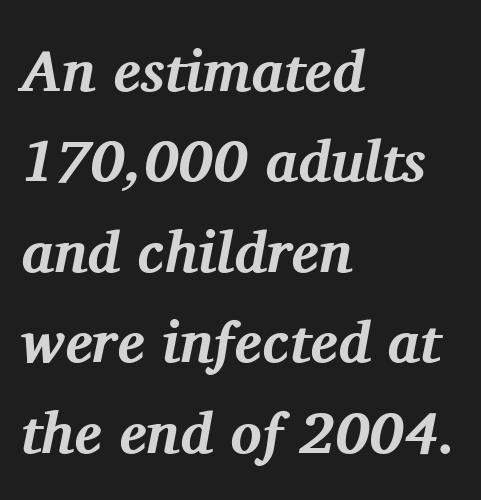
{"serif": "yes", "italic": "yes", "lean": "right", "slant_degrees": 11, "bold": "yes", "weight": "bold", "width": "normal", "stroke_contrast": "medium", "x_height": "medium", "monospaced": "no", "underline": "no", "align": "left", "line_spacing": "normal", "line_spacing_ratio": 1.56, "letter_spacing": "normal", "letter_spacing_em": 0.0, "glyph_px": 58}
